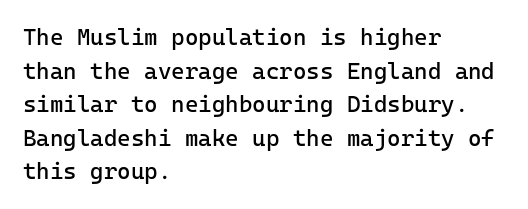
{"italic": "no", "bold": "no", "underline": "no", "align": "left", "line_spacing": "normal", "line_spacing_ratio": 1.46, "letter_spacing": "normal", "letter_spacing_em": 0.0, "glyph_px": 23}
